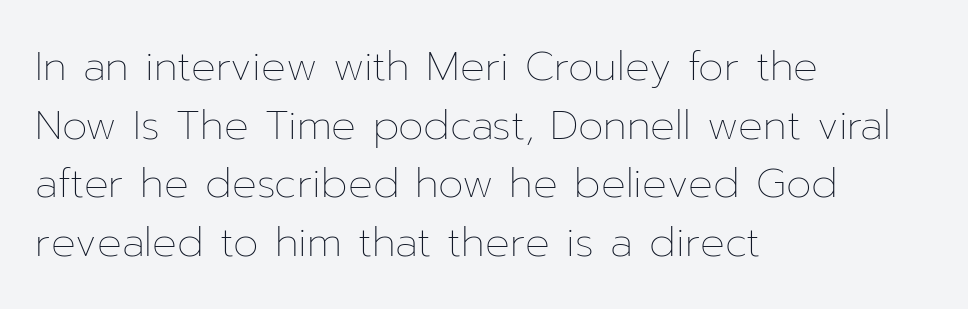
The image shows 41 px thin type, upright; set left-aligned, normal line spacing (1.43x), normal letter spacing, not underlined; low stroke contrast and a medium x-height.
